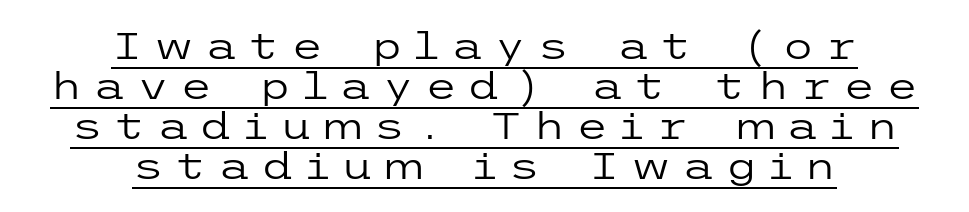
Q: Is the text bold? A: No.
Q: Is the text italic (slanted)? A: No, it is upright.
Q: Is the typeface a serif or a sans-serif typeface? A: Sans-serif.
Q: Is the text underlined? A: Yes.
Q: How is the paragraph aligned? A: Centered.
Q: Is the spacing between letters normal or unusually wide? A: Unusually wide.
Q: Is the spacing between lines tight, normal or loose? A: Tight.
Q: Width (condensed, normal, or wide)? A: Wide.
Q: Stroke contrast? A: Low.
Q: x-height? A: Medium.
